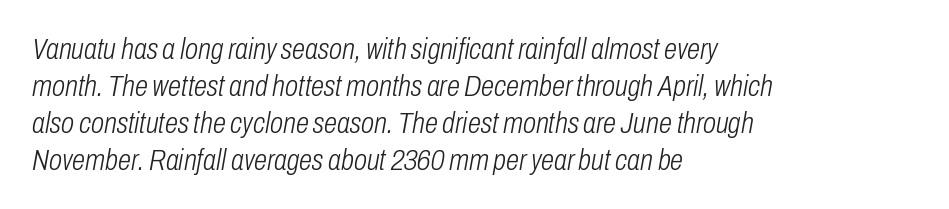
Q: Is the text bold? A: No.
Q: Is the text italic (slanted)? A: Yes, it leans right by about 10 degrees.
Q: Is the text underlined? A: No.
Q: How is the paragraph aligned? A: Left-aligned.
Q: Is the spacing between letters normal or unusually wide? A: Normal.
Q: Width (condensed, normal, or wide)? A: Condensed.
Q: Stroke contrast? A: Low.
Q: x-height? A: Medium.
Q: Monospaced? A: No.
